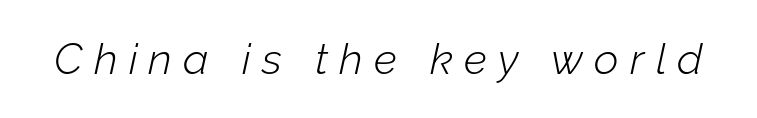
The image shows 43 px light type, italic (leaning right); set unusually wide letter spacing (+0.26 em), not underlined; low stroke contrast and a medium x-height.
